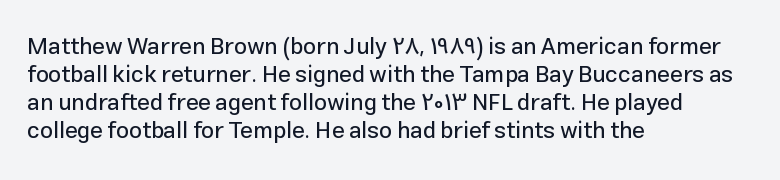
The image shows 23 px text type, upright; set left-aligned, line spacing 1.22x, normal letter spacing, not underlined.
